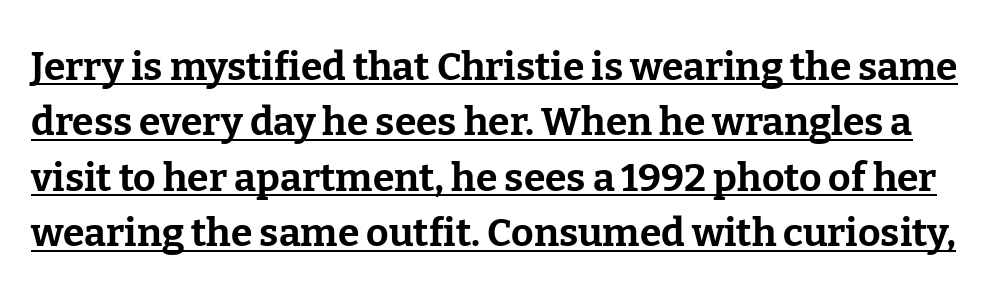
Interline gaps are of average width in this sample. This sample uses a serif face. The passage shown is typed in a proportional face where columns would drift. Caption: bold face, heavy strokes.
